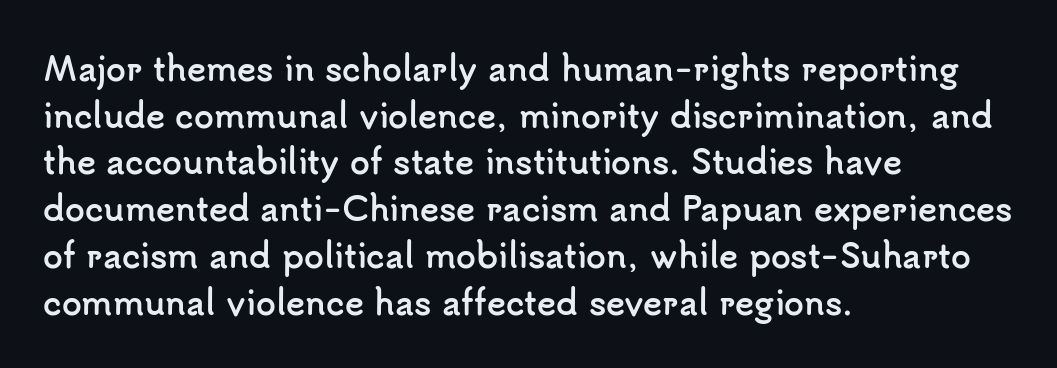
Decoration check: the copy has no underline. Glyph-to-glyph distance matches everyday printed text. The lines in this sample share a left origin and differ only in where they stop. You could not count columns in this text — the font is proportionally spaced. Type style note: lacks serifs. Rows of type keep a routine distance in the vertical direction.
